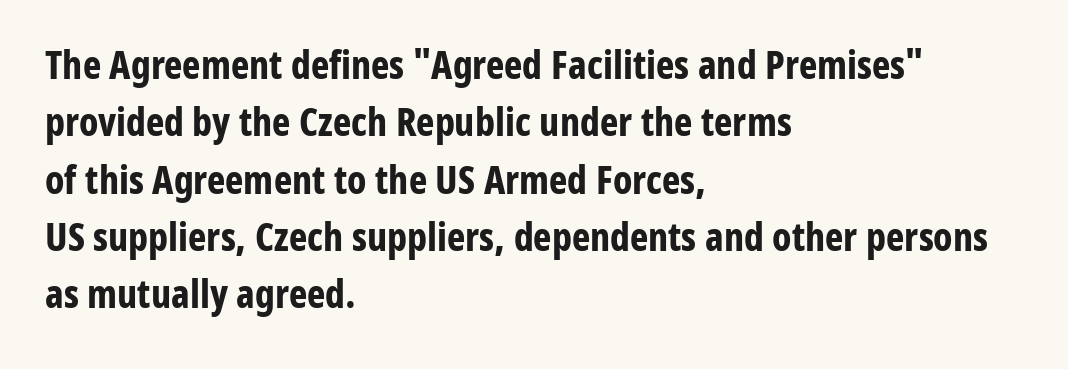
Q: Is the text bold? A: Yes.
Q: Is the text italic (slanted)? A: No, it is upright.
Q: Is the typeface a serif or a sans-serif typeface? A: Sans-serif.
Q: Is the text underlined? A: No.
Q: How is the paragraph aligned? A: Left-aligned.
Q: Is the spacing between letters normal or unusually wide? A: Normal.
Q: Is the spacing between lines tight, normal or loose? A: Normal.
Q: Width (condensed, normal, or wide)? A: Condensed.
Q: Stroke contrast? A: Low.
Q: x-height? A: Medium.
Q: Monospaced? A: No.
